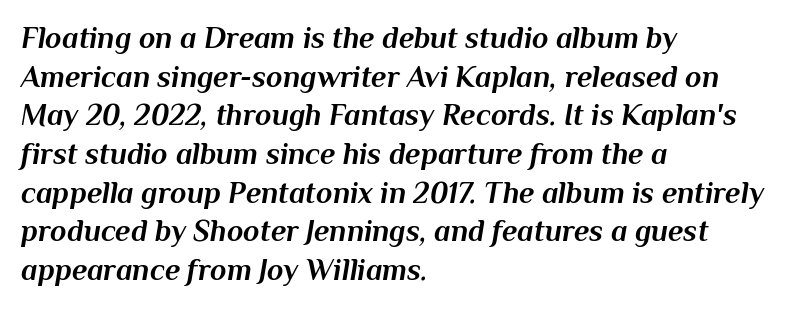
The image shows 30 px bold type, italic (leaning right); set left-aligned, normal line spacing (1.29x), normal letter spacing, not underlined; medium stroke contrast and a medium x-height.
